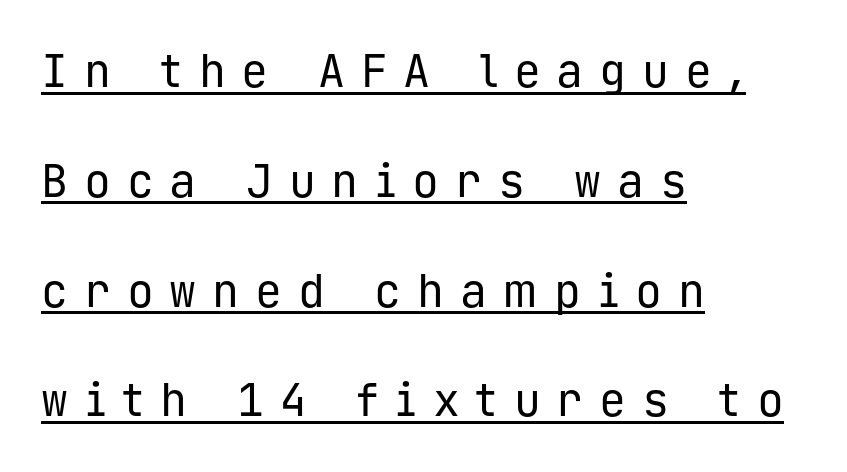
{"serif": "no", "italic": "no", "bold": "no", "weight": "regular", "width": "normal", "stroke_contrast": "low", "x_height": "medium", "monospaced": "yes", "underline": "yes", "align": "left", "line_spacing": "loose", "line_spacing_ratio": 2.44, "letter_spacing": "wide", "letter_spacing_em": 0.35, "glyph_px": 45}
